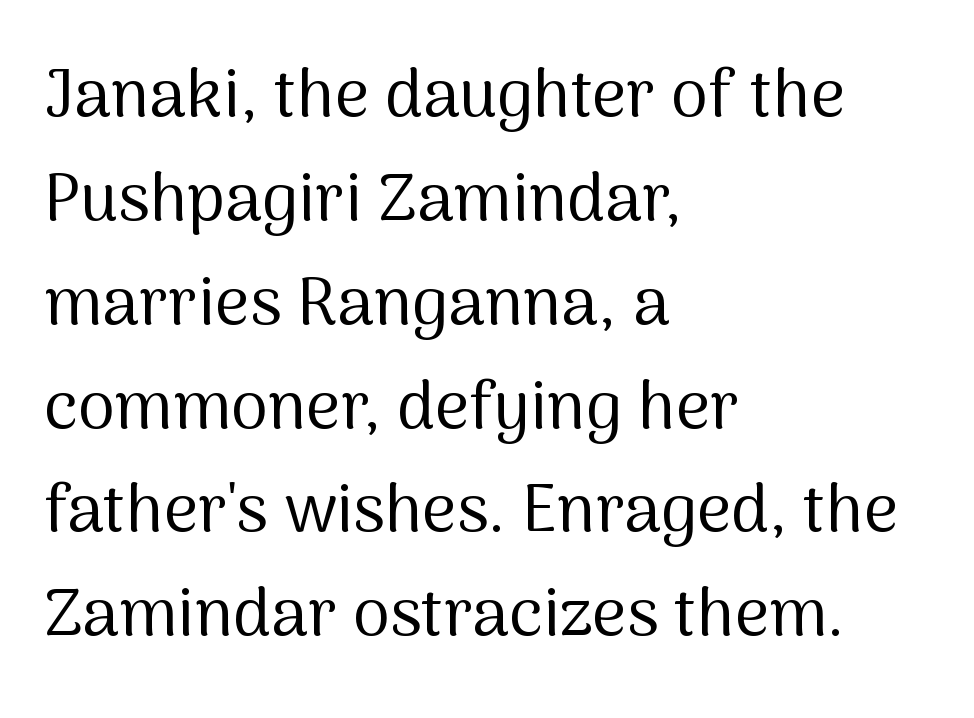
Here the glyphs are tracked normally, forming tight word shapes. In terms of posture, this sample is upright. Bare-footed words on every line. Caption: multi-line text, flush left, ragged right.
